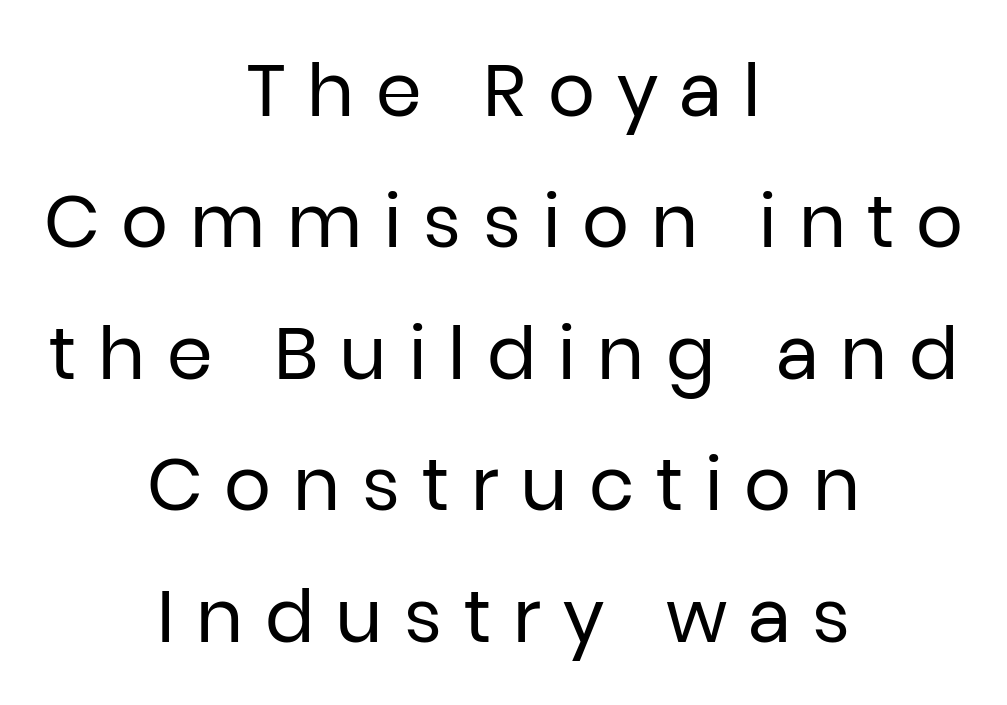
{"serif": "no", "italic": "no", "bold": "no", "weight": "regular", "width": "normal", "stroke_contrast": "low", "x_height": "medium", "monospaced": "no", "underline": "no", "align": "center", "line_spacing_ratio": 1.8, "letter_spacing": "wide", "letter_spacing_em": 0.3, "glyph_px": 73}
